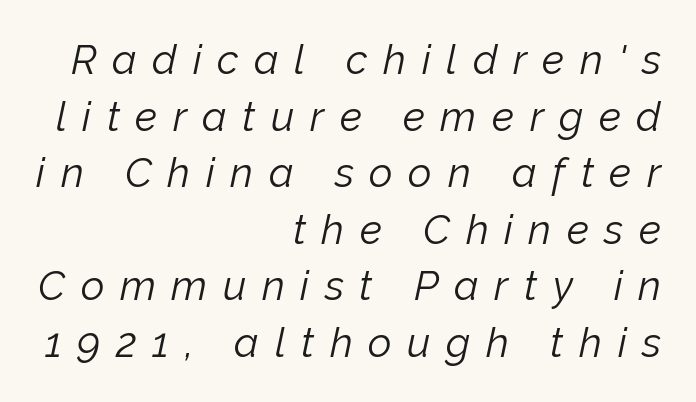
The image shows 41 px light type, italic (leaning right); set right-aligned, normal line spacing (1.38x), unusually wide letter spacing (+0.38 em), not underlined; low stroke contrast and a medium x-height.
